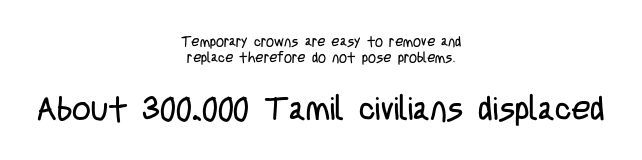
Q: Is the text bold? A: No.
Q: Is the text italic (slanted)? A: No, it is upright.
Q: Is the typeface a serif or a sans-serif typeface? A: Sans-serif.
Q: Is the text underlined? A: No.
Q: How is the paragraph aligned? A: Centered.
Q: Is the spacing between letters normal or unusually wide? A: Normal.
Q: Is the spacing between lines tight, normal or loose? A: Tight.
Q: Which block of text is set in a larger size, the first (top) or the second (bottom)? A: The second (bottom) one.
Q: Width (condensed, normal, or wide)? A: Condensed.
Q: Stroke contrast? A: Low.
Q: x-height? A: Large.
Q: Monospaced? A: No.
